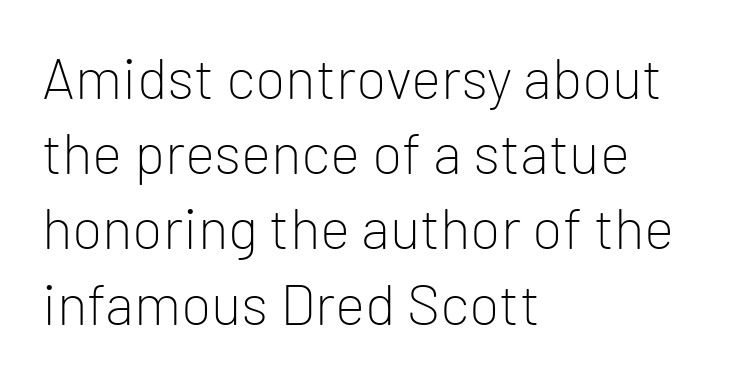
Q: Is the text bold? A: No.
Q: Is the text italic (slanted)? A: No, it is upright.
Q: Is the typeface a serif or a sans-serif typeface? A: Sans-serif.
Q: Is the text underlined? A: No.
Q: How is the paragraph aligned? A: Left-aligned.
Q: Is the spacing between letters normal or unusually wide? A: Normal.
Q: Is the spacing between lines tight, normal or loose? A: Normal.
Q: Width (condensed, normal, or wide)? A: Normal.
Q: Stroke contrast? A: Low.
Q: x-height? A: Medium.
Q: Monospaced? A: No.
